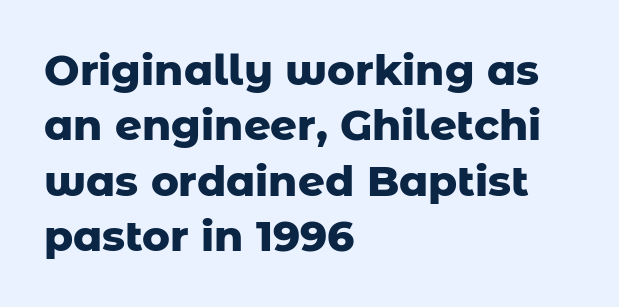
{"serif": "no", "italic": "no", "bold": "yes", "weight": "heavy", "width": "normal", "stroke_contrast": "low", "x_height": "medium", "monospaced": "no", "underline": "no", "align": "left", "line_spacing": "normal", "line_spacing_ratio": 1.32, "letter_spacing": "normal", "letter_spacing_em": 0.0, "glyph_px": 42}
